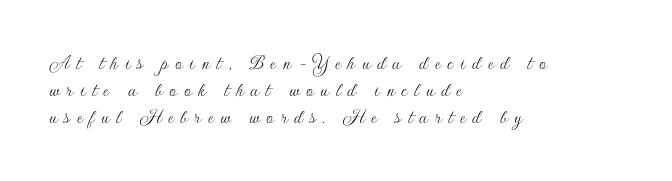
You could only call the tracking loose — the letters float apart. The lines in this sample share a left origin and differ only in where they stop. Any mark beneath the type? The region is blank. Is this a heavy cut? Hardly; it is regular or lighter.
